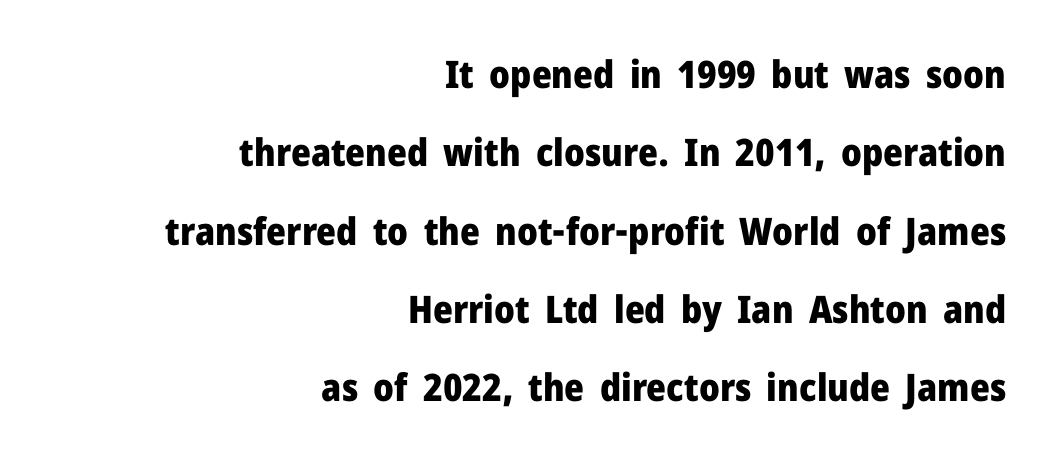
The image shows 38 px heavy sans-serif type, upright; set right-aligned, loose line spacing (2.06x), normal letter spacing, not underlined; low stroke contrast and a medium x-height.
